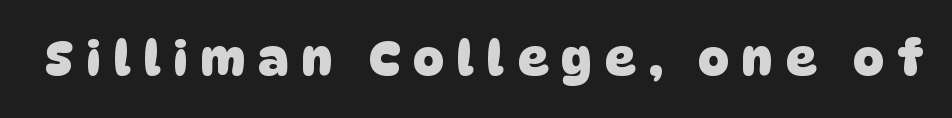
Nobody drew a line under any word here. Tracking here is generous; glyphs stand well apart from one another. Stroke thickness is high; the sample reads as a true bold. The face used here is proportionally spaced, like ordinary book or web type.
